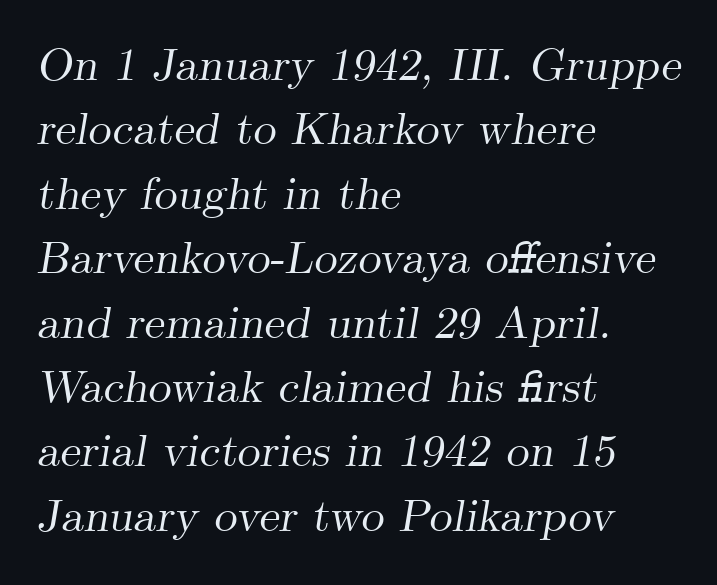
The image shows 46 px serif type, italic (leaning right); set left-aligned, normal line spacing (1.4x), normal letter spacing, not underlined; medium stroke contrast and a small x-height.
